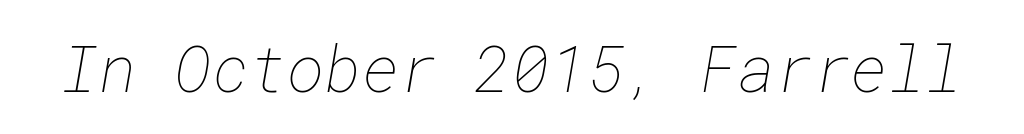
The image shows 64 px thin type; set normal letter spacing, not underlined; low stroke contrast and a medium x-height.
